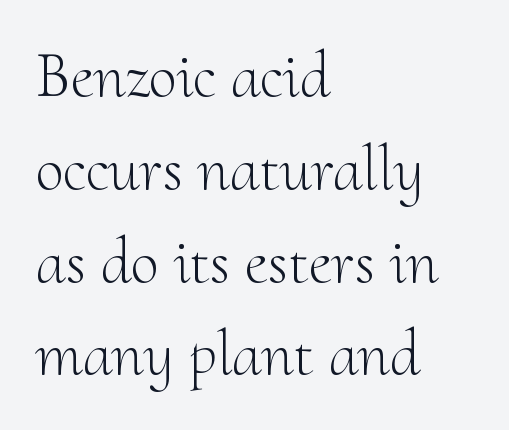
{"serif": "yes", "italic": "no", "bold": "no", "weight": "light", "width": "normal", "stroke_contrast": "medium", "x_height": "small", "monospaced": "no", "underline": "no", "align": "left", "line_spacing": "normal", "line_spacing_ratio": 1.45, "letter_spacing": "normal", "letter_spacing_em": 0.0, "glyph_px": 64}
